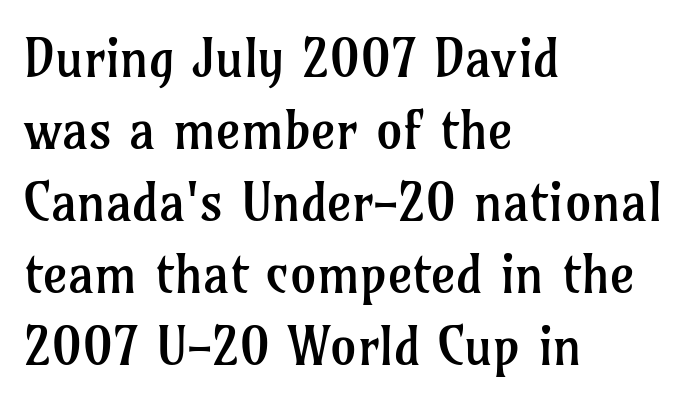
The image shows 53 px regular-weight serif type, upright; set left-aligned, normal line spacing (1.36x), normal letter spacing, not underlined; low stroke contrast and a medium x-height.
